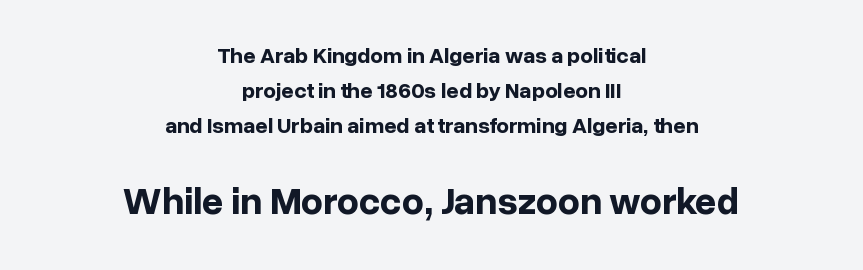
The image shows 38 px bold sans-serif type, upright; set centered, normal line spacing (1.59x), normal letter spacing, not underlined; the second (bottom) block is 1.73x larger; low stroke contrast and a medium x-height.
